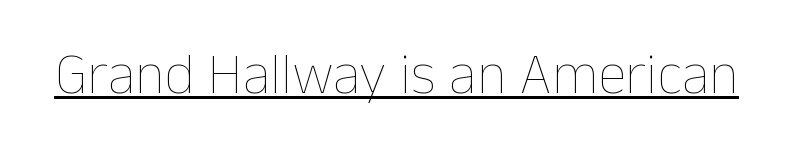
Q: Is the text bold? A: No.
Q: Is the text italic (slanted)? A: No, it is upright.
Q: Is the text underlined? A: Yes.
Q: Is the spacing between letters normal or unusually wide? A: Normal.
Q: Width (condensed, normal, or wide)? A: Normal.
Q: Stroke contrast? A: Low.
Q: x-height? A: Medium.
Q: Monospaced? A: No.
